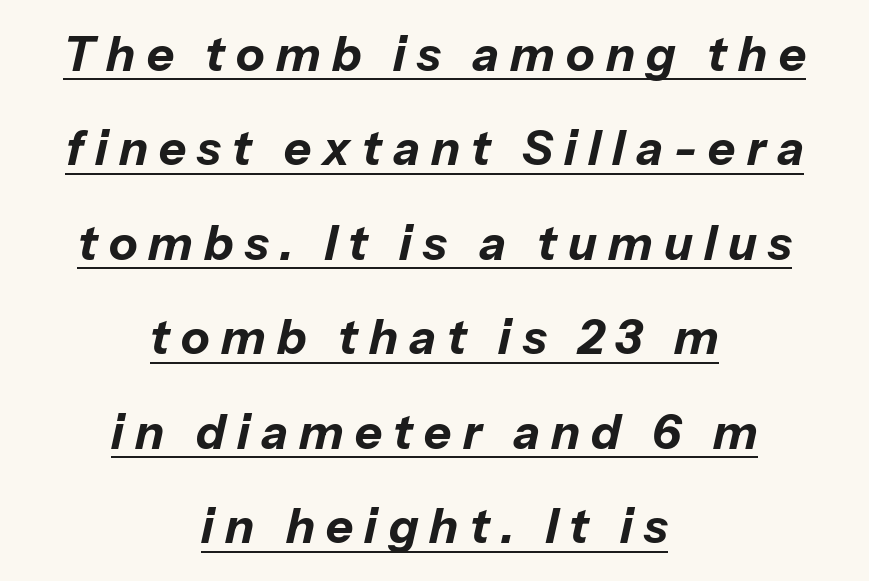
The tracking jumps out immediately: characters are airy and widely separated. Every word sits above its own underline. One glance says open: line gaps are wider than usual. The paragraph has two soft edges and a firm central axis.
